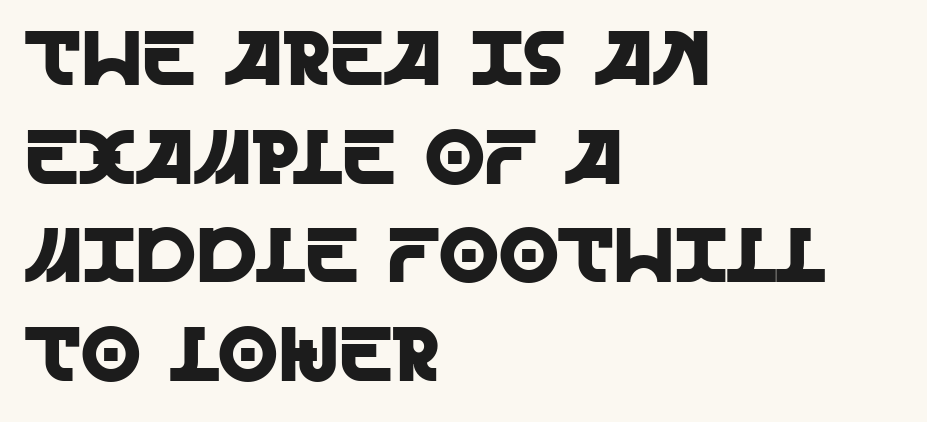
{"serif": "no", "italic": "no", "width": "normal", "x_height": "large", "monospaced": "no", "underline": "no", "align": "left", "line_spacing": "normal", "line_spacing_ratio": 1.28, "letter_spacing": "normal", "letter_spacing_em": 0.0, "glyph_px": 77}
